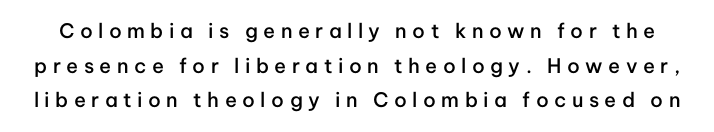
Q: Is the text bold? A: Semi-bold.
Q: Is the text italic (slanted)? A: No, it is upright.
Q: Is the text underlined? A: No.
Q: Is the spacing between letters normal or unusually wide? A: Unusually wide.
